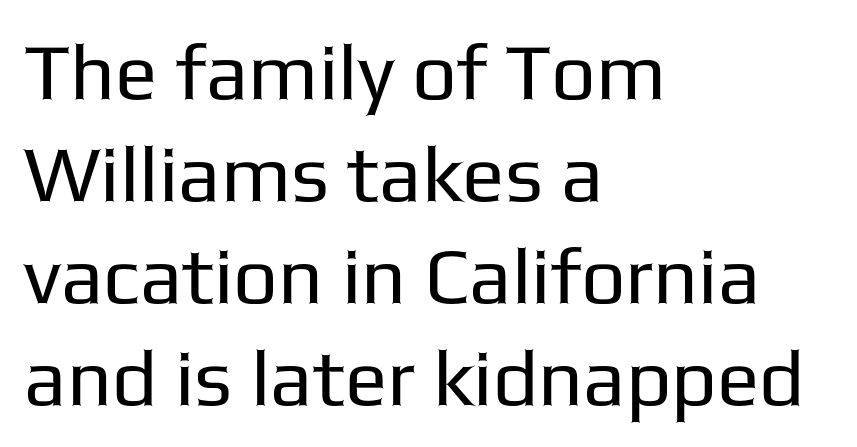
Q: Is the text bold? A: No.
Q: Is the text italic (slanted)? A: No, it is upright.
Q: Is the typeface a serif or a sans-serif typeface? A: Sans-serif.
Q: Is the text underlined? A: No.
Q: How is the paragraph aligned? A: Left-aligned.
Q: Is the spacing between letters normal or unusually wide? A: Normal.
Q: Is the spacing between lines tight, normal or loose? A: Normal.
Q: Width (condensed, normal, or wide)? A: Normal.
Q: Stroke contrast? A: Low.
Q: x-height? A: Medium.
Q: Monospaced? A: No.
